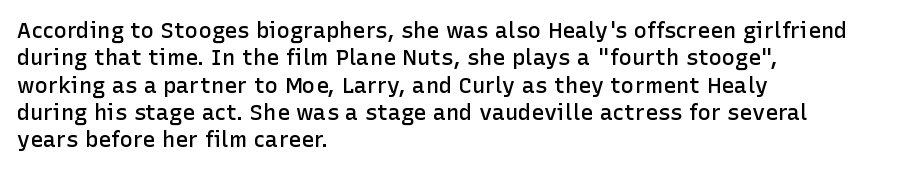
The image shows 22 px text type, upright; set left-aligned, line spacing 1.24x, normal letter spacing, not underlined.
